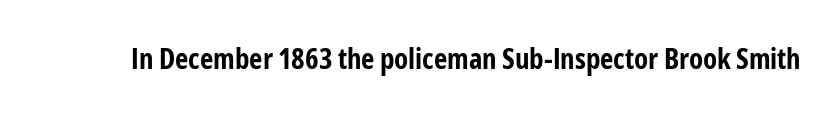
A typesetter would call this zero additional tracking. The gap between lines stays unmarked. The passage shown is typed in a proportional face where columns would drift. The type family on display is of the sans-serif kind. Strong, thick strokes mark this as bold type. The lettering holds an erect, upright posture throughout.
